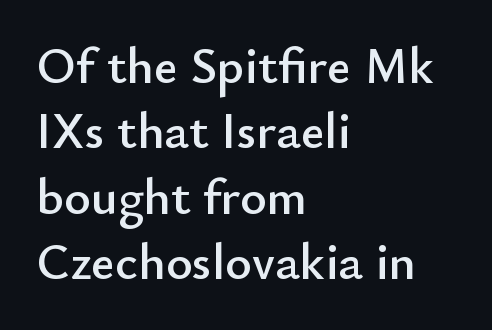
The image shows 51 px sans-serif type, upright; set left-aligned, normal line spacing (1.28x), normal letter spacing, not underlined; low stroke contrast and a small x-height.
